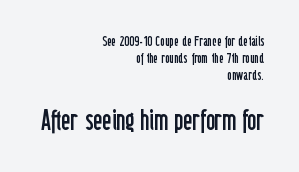
The image shows 28 px regular-weight, condensed sans-serif type, upright; set right-aligned, line spacing 1.22x, normal letter spacing, not underlined; the second (bottom) block is 2.0x larger; low stroke contrast and a medium x-height.
